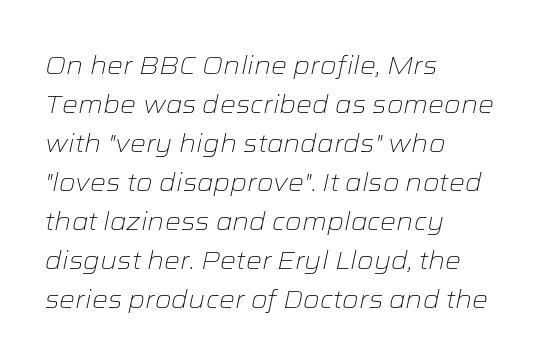
The image shows 25 px text type, italic (leaning right); set left-aligned, normal line spacing (1.56x), normal letter spacing, not underlined.
